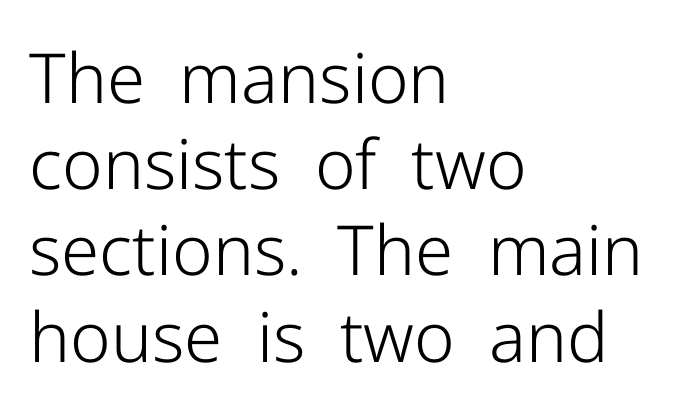
Q: Is the text bold? A: No.
Q: Is the text italic (slanted)? A: No, it is upright.
Q: Is the typeface a serif or a sans-serif typeface? A: Sans-serif.
Q: Is the text underlined? A: No.
Q: How is the paragraph aligned? A: Left-aligned.
Q: Is the spacing between letters normal or unusually wide? A: Normal.
Q: Is the spacing between lines tight, normal or loose? A: Normal.
Q: Width (condensed, normal, or wide)? A: Normal.
Q: Stroke contrast? A: Low.
Q: x-height? A: Medium.
Q: Monospaced? A: No.
